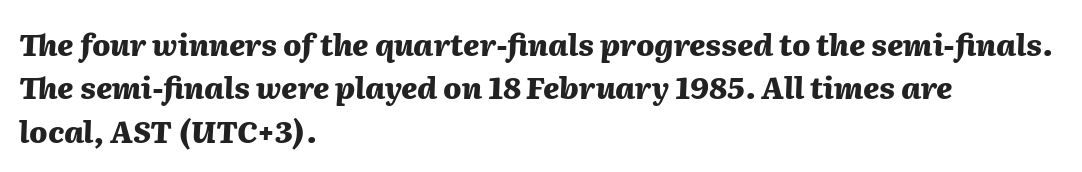
The zone under the glyphs is completely vacant. One glance says typical: line gaps are just what's usual. The passage shown has conventional tracking throughout. Rendered with sloped, italic letterforms. Summary of weight: heavy, a full bold. Visually the block forms a straight wall on the left and a jagged coastline on the right.
